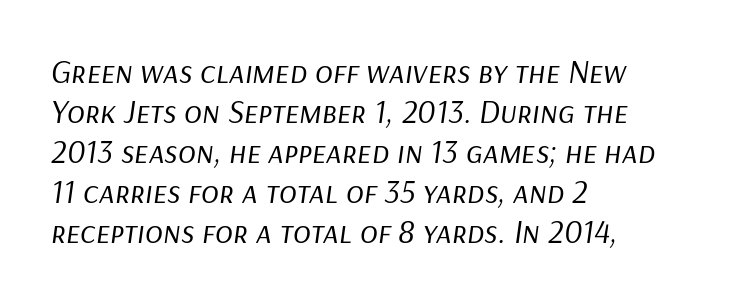
The image shows 33 px regular-weight type, italic (leaning right); set left-aligned, line spacing 1.21x, normal letter spacing, not underlined; low stroke contrast and a medium x-height.
